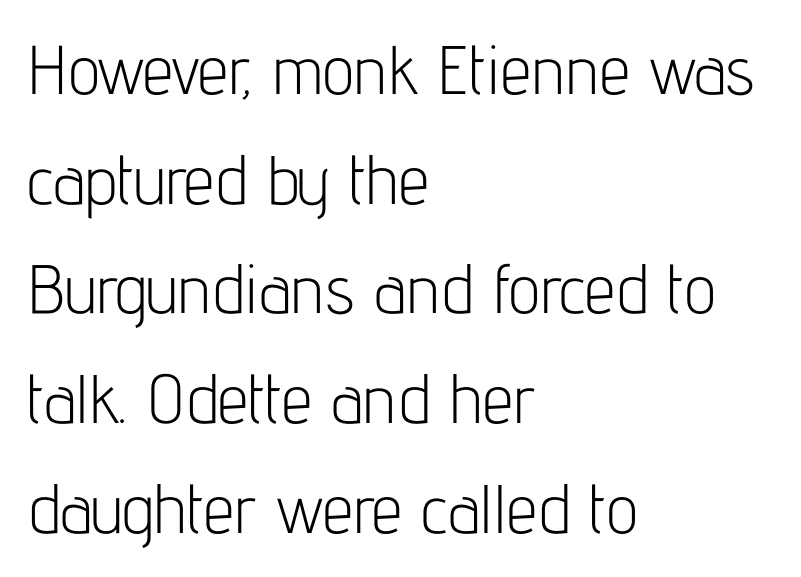
What stands out about the letter spacing? Nothing — it is the standard amount. Compared with a typical body face, this is equally light or lighter still. The space beneath each line is pristine and unruled. Spacing verdict: proportional, widths tailored to each character.
